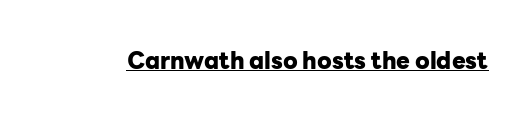
The image shows 23 px bold type, upright; set normal letter spacing, underlined.
